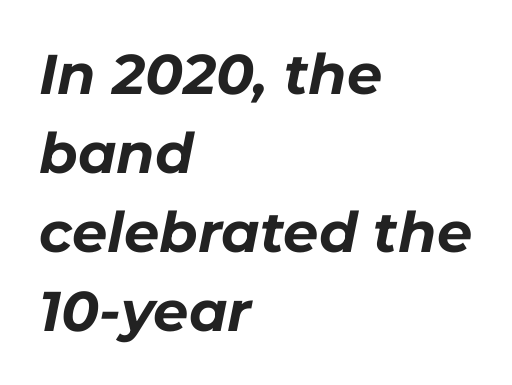
Q: Is the text bold? A: Yes.
Q: Is the text italic (slanted)? A: Yes, it leans right by about 11 degrees.
Q: Is the text underlined? A: No.
Q: How is the paragraph aligned? A: Left-aligned.
Q: Is the spacing between letters normal or unusually wide? A: Normal.
Q: Is the spacing between lines tight, normal or loose? A: Normal.
Q: Width (condensed, normal, or wide)? A: Normal.
Q: Stroke contrast? A: Low.
Q: x-height? A: Medium.
Q: Monospaced? A: No.
